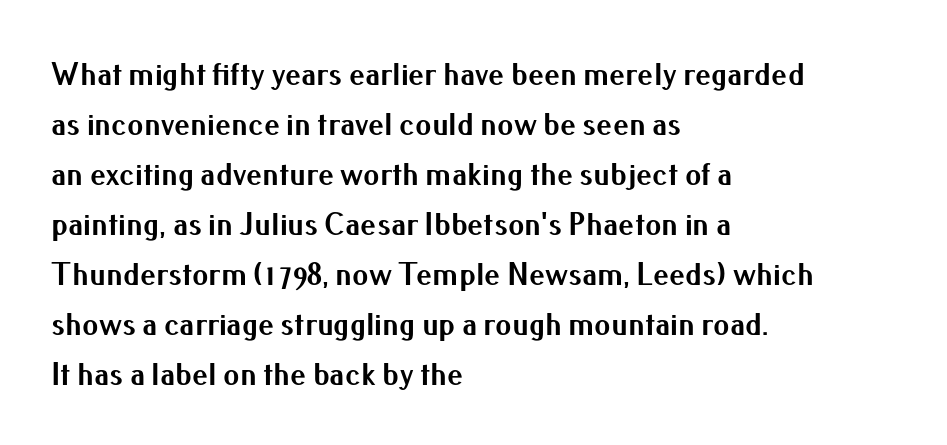
Weight check: bold — yes, fully. Posture: upright roman. Rows of type keep a routine distance in the vertical direction. Is this a sans? Yes — the strokes have no serifs.
